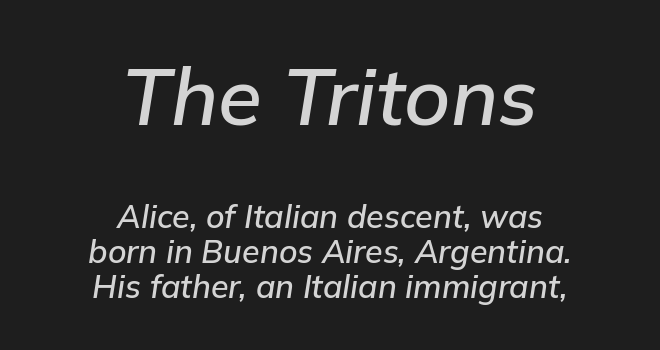
{"italic": "yes", "lean": "right", "slant_degrees": 9, "width": "normal", "stroke_contrast": "low", "x_height": "medium", "monospaced": "no", "underline": "no", "align": "center", "line_spacing": "tight", "line_spacing_ratio": 1.09, "letter_spacing": "normal", "letter_spacing_em": 0.0, "larger_block": "first", "size_ratio": 2.5, "glyph_px": 80}
